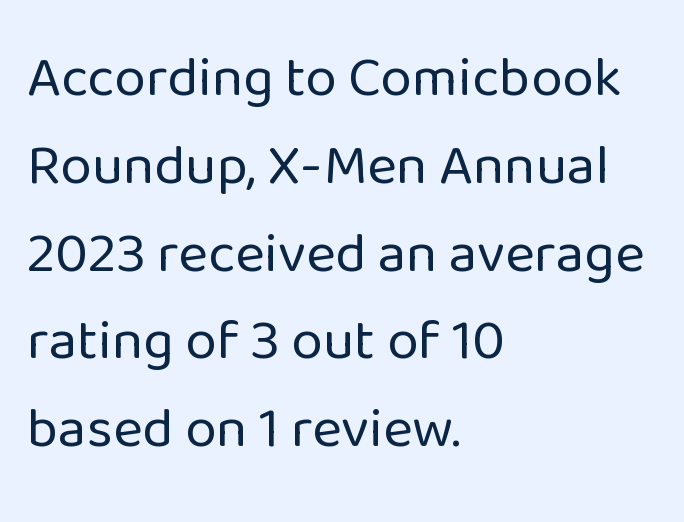
Caption: standard tracking, unaltered. A bare baseline throughout the passage. The leading is moderate, giving the passage an even texture. What kind of face is this? One without serifs — a sans.
